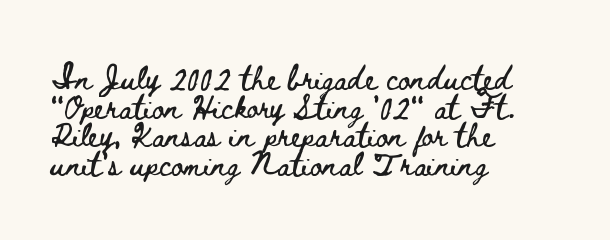
The image shows 23 px text type; set left-aligned, line spacing 1.24x, normal letter spacing, not underlined.
